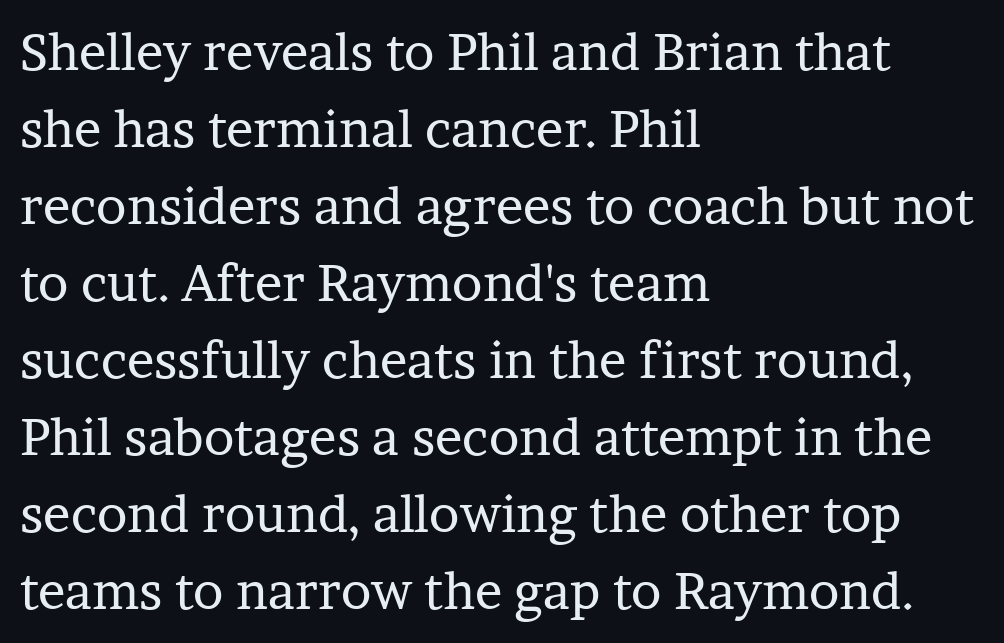
Q: Is the text bold? A: No.
Q: Is the text italic (slanted)? A: No, it is upright.
Q: Is the typeface a serif or a sans-serif typeface? A: Serif.
Q: Is the text underlined? A: No.
Q: How is the paragraph aligned? A: Left-aligned.
Q: Is the spacing between letters normal or unusually wide? A: Normal.
Q: Is the spacing between lines tight, normal or loose? A: Normal.
Q: Width (condensed, normal, or wide)? A: Normal.
Q: Stroke contrast? A: Low.
Q: x-height? A: Medium.
Q: Monospaced? A: No.
